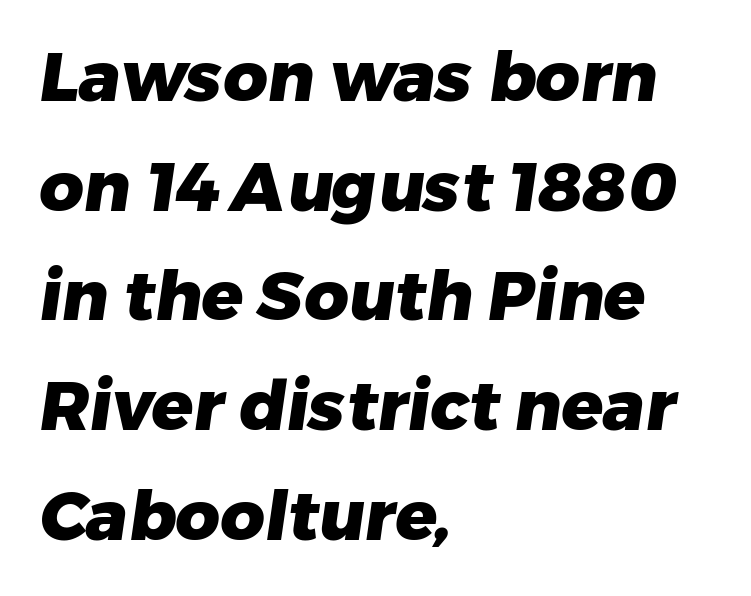
A typesetter would call this zero additional tracking. The rendering uses natural spacing where letterforms have individual widths. The typesetting leans heavy: a genuine bold. The type family on display is of the sans-serif kind. Is there much room between lines? A standard amount, neither cramped nor airy. Is the block centered? No — it sits flush against the left margin.
